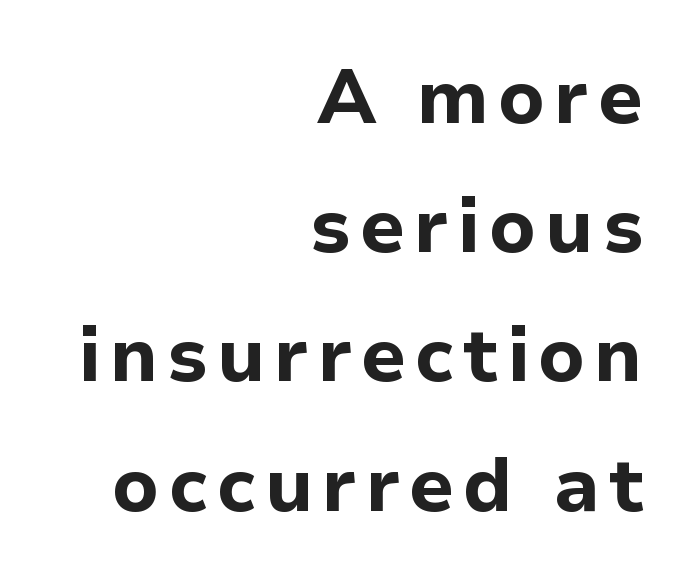
{"serif": "no", "italic": "no", "bold": "yes", "weight": "bold", "width": "normal", "stroke_contrast": "low", "x_height": "medium", "monospaced": "no", "underline": "no", "align": "right", "line_spacing": "normal", "line_spacing_ratio": 1.7, "glyph_px": 76}
